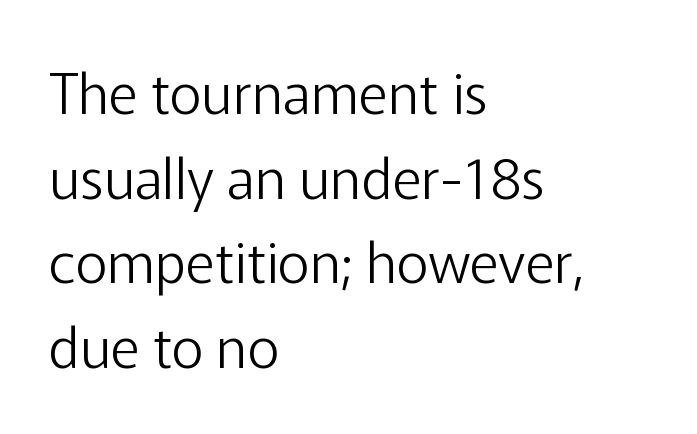
Q: Is the text bold? A: No.
Q: Is the text italic (slanted)? A: No, it is upright.
Q: Is the typeface a serif or a sans-serif typeface? A: Sans-serif.
Q: Is the text underlined? A: No.
Q: How is the paragraph aligned? A: Left-aligned.
Q: Is the spacing between letters normal or unusually wide? A: Normal.
Q: Is the spacing between lines tight, normal or loose? A: Normal.
Q: Width (condensed, normal, or wide)? A: Normal.
Q: Stroke contrast? A: Low.
Q: x-height? A: Medium.
Q: Monospaced? A: No.
